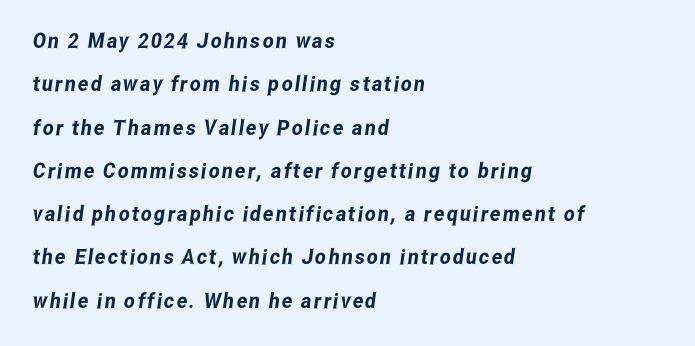
Just letters on the line, the space beneath them empty. The paragraph shown leans on its left margin. The line-height multiplier appears high, well above default.
